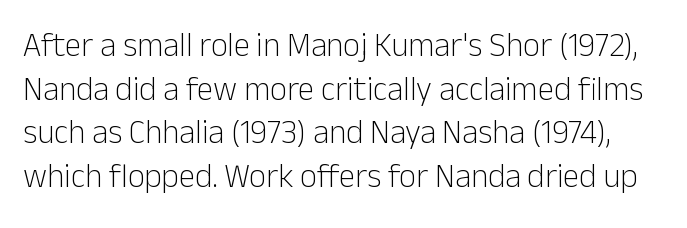
{"serif": "no", "italic": "no", "bold": "no", "weight": "light", "width": "normal", "stroke_contrast": "low", "x_height": "medium", "monospaced": "no", "underline": "no", "line_spacing": "normal", "line_spacing_ratio": 1.32, "letter_spacing": "normal", "letter_spacing_em": 0.0, "glyph_px": 33}
